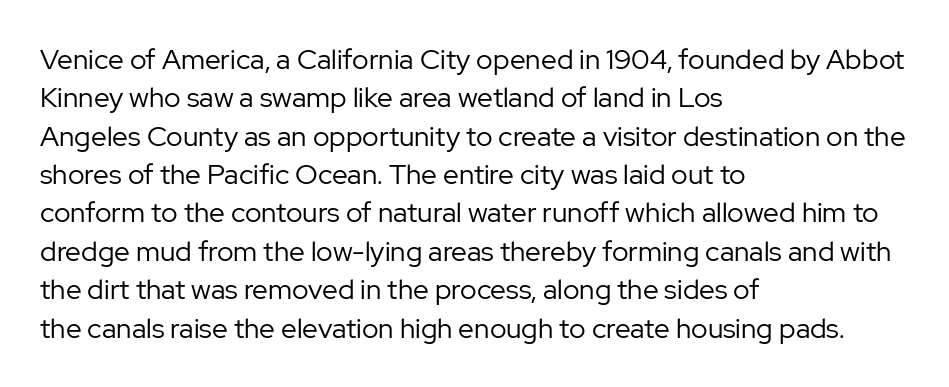
Q: Is the text bold? A: No.
Q: Is the text italic (slanted)? A: No, it is upright.
Q: Is the typeface a serif or a sans-serif typeface? A: Sans-serif.
Q: Is the text underlined? A: No.
Q: How is the paragraph aligned? A: Left-aligned.
Q: Is the spacing between letters normal or unusually wide? A: Normal.
Q: Is the spacing between lines tight, normal or loose? A: Normal.
Q: Width (condensed, normal, or wide)? A: Normal.
Q: Stroke contrast? A: Low.
Q: x-height? A: Medium.
Q: Monospaced? A: No.
